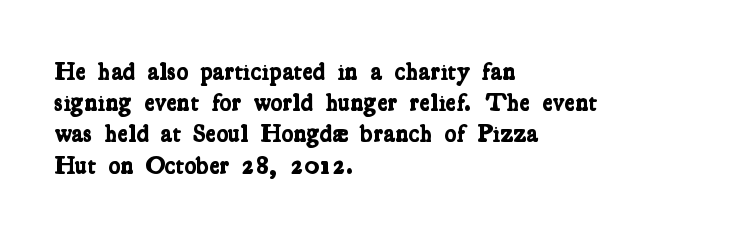
{"bold": "yes", "underline": "no", "align": "left", "line_spacing": "normal", "line_spacing_ratio": 1.25, "letter_spacing": "normal", "letter_spacing_em": 0.0, "glyph_px": 25}
